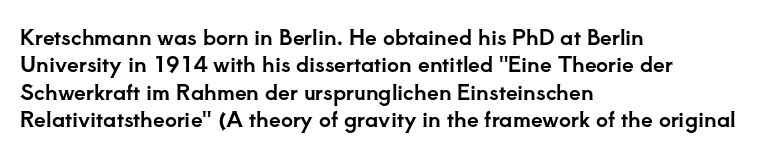
Q: Is the text italic (slanted)? A: No, it is upright.
Q: Is the text underlined? A: No.
Q: How is the paragraph aligned? A: Left-aligned.
Q: Is the spacing between letters normal or unusually wide? A: Normal.
Q: Is the spacing between lines tight, normal or loose? A: Normal.
